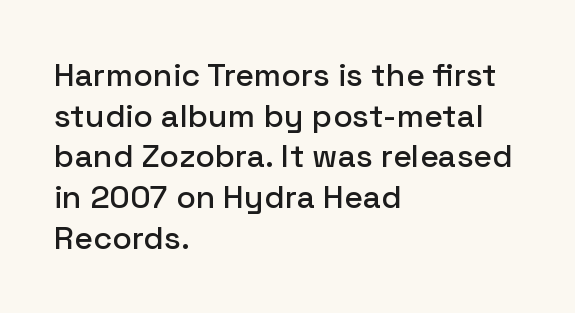
{"serif": "no", "italic": "no", "width": "normal", "stroke_contrast": "low", "x_height": "medium", "monospaced": "no", "underline": "no", "align": "left", "line_spacing": "normal", "line_spacing_ratio": 1.27, "letter_spacing": "normal", "letter_spacing_em": 0.0, "glyph_px": 32}
